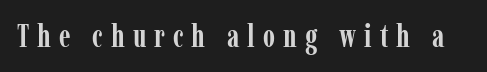
Q: Is the text bold? A: Yes.
Q: Is the text italic (slanted)? A: No, it is upright.
Q: Is the typeface a serif or a sans-serif typeface? A: Serif.
Q: Is the text underlined? A: No.
Q: Is the spacing between letters normal or unusually wide? A: Unusually wide.
Q: Width (condensed, normal, or wide)? A: Condensed.
Q: Stroke contrast? A: Low.
Q: x-height? A: Medium.
Q: Monospaced? A: No.
